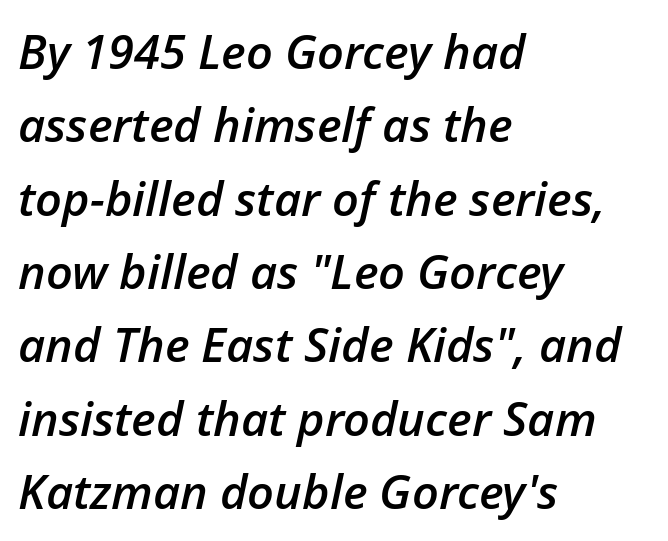
Q: Is the text bold? A: Semi-bold.
Q: Is the text italic (slanted)? A: Yes, it leans right by about 12 degrees.
Q: Is the text underlined? A: No.
Q: How is the paragraph aligned? A: Left-aligned.
Q: Is the spacing between letters normal or unusually wide? A: Normal.
Q: Is the spacing between lines tight, normal or loose? A: Normal.
Q: Width (condensed, normal, or wide)? A: Normal.
Q: Stroke contrast? A: Low.
Q: x-height? A: Medium.
Q: Monospaced? A: No.
